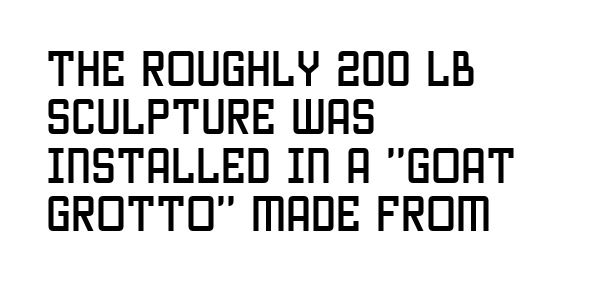
{"serif": "no", "italic": "no", "width": "condensed", "stroke_contrast": "low", "x_height": "large", "monospaced": "no", "underline": "no", "align": "left", "line_spacing_ratio": 1.21, "letter_spacing": "normal", "letter_spacing_em": 0.0, "glyph_px": 40}
